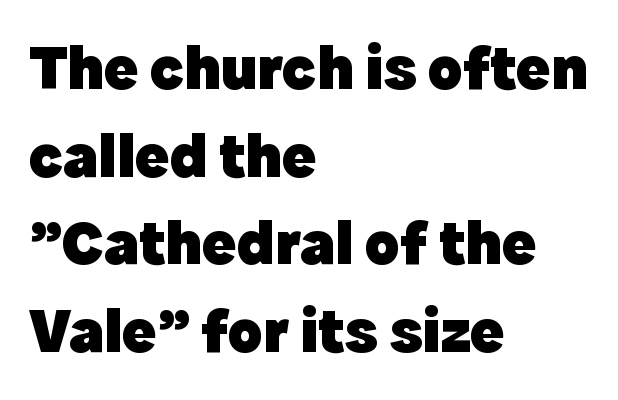
Q: Is the text bold? A: Yes.
Q: Is the text italic (slanted)? A: No, it is upright.
Q: Is the typeface a serif or a sans-serif typeface? A: Sans-serif.
Q: Is the text underlined? A: No.
Q: How is the paragraph aligned? A: Left-aligned.
Q: Is the spacing between letters normal or unusually wide? A: Normal.
Q: Is the spacing between lines tight, normal or loose? A: Normal.
Q: Width (condensed, normal, or wide)? A: Normal.
Q: x-height? A: Medium.
Q: Monospaced? A: No.
